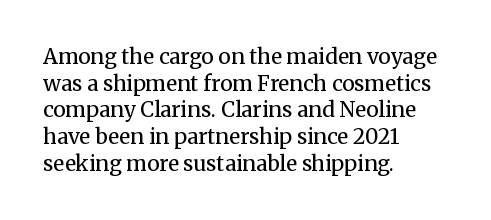
Summary of weight: not heavy and not bold. The vertical gap from one line to the next is medium. The type is set solid horizontally, with unmodified tracking. No italicization has been applied; the sample stays upright. The paragraph shown leans on its left margin. The gap between lines stays unmarked.
